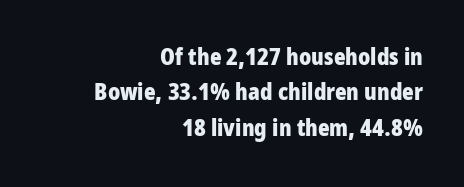
{"italic": "no", "bold": "yes", "underline": "no", "align": "right", "line_spacing": "normal", "line_spacing_ratio": 1.47, "letter_spacing": "normal", "letter_spacing_em": 0.0, "glyph_px": 24}
